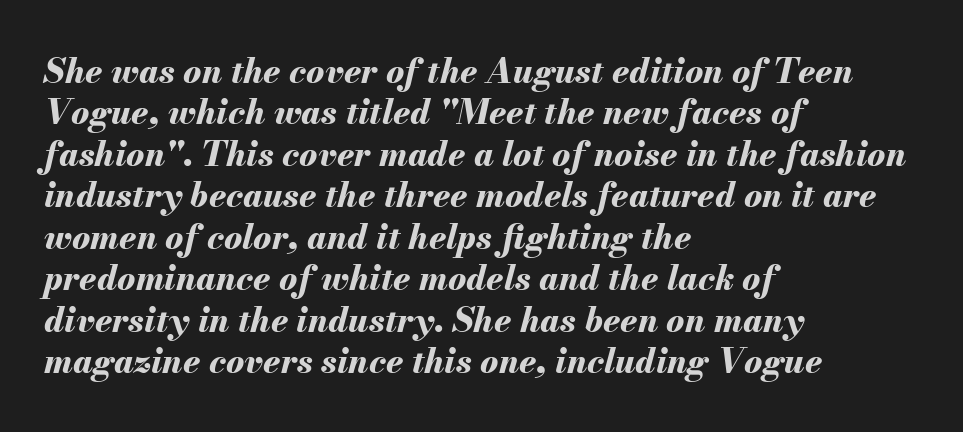
{"italic": "yes", "lean": "right", "slant_degrees": 13, "bold": "yes", "weight": "bold", "width": "normal", "stroke_contrast": "medium", "x_height": "small", "monospaced": "no", "underline": "no", "align": "left", "line_spacing_ratio": 1.22, "letter_spacing": "normal", "letter_spacing_em": 0.0, "glyph_px": 34}
